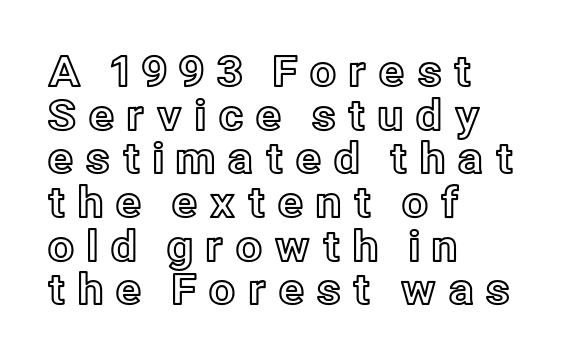
Style check: upright. Reading down the block, your eye returns to a fixed left position each line. The tracking reads as deliberately expanded to a designer's eye. The face used here is proportionally spaced, like ordinary book or web type. A clean baseline with only descenders dipping below it. Interline gaps are noticeably narrow in this sample.
